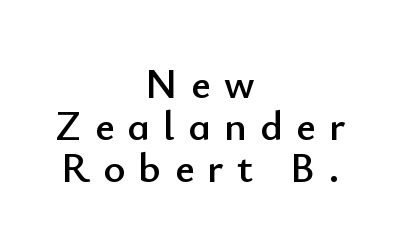
{"serif": "no", "italic": "no", "width": "normal", "stroke_contrast": "low", "x_height": "small", "monospaced": "no", "underline": "no", "align": "center", "line_spacing": "tight", "line_spacing_ratio": 1.0, "letter_spacing": "wide", "letter_spacing_em": 0.32, "glyph_px": 42}
